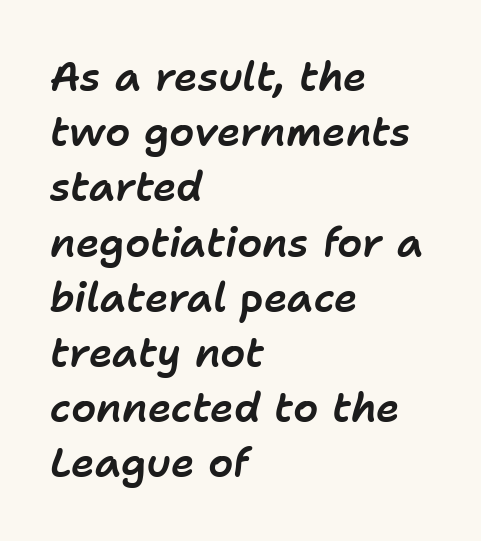
Q: Is the text italic (slanted)? A: Yes, it leans right by about 11 degrees.
Q: Is the text underlined? A: No.
Q: How is the paragraph aligned? A: Left-aligned.
Q: Is the spacing between letters normal or unusually wide? A: Normal.
Q: Is the spacing between lines tight, normal or loose? A: Normal.
Q: Width (condensed, normal, or wide)? A: Normal.
Q: Stroke contrast? A: Low.
Q: x-height? A: Medium.
Q: Monospaced? A: No.
